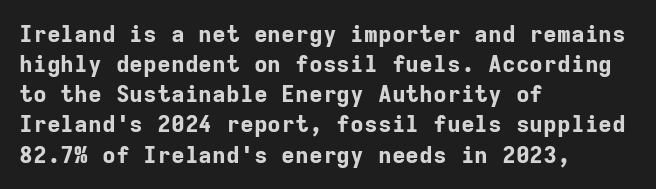
Does extra space separate the letters? No, they use regular spacing. The passage is arranged the way most books set body copy — flush left. Successive baselines arrive at the customary interval. Posture: upright roman. Is the type bold? Yes — the strokes are clearly thick and heavy.
